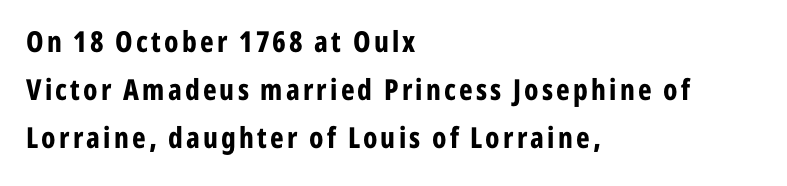
Q: Is the text bold? A: Yes.
Q: Is the text italic (slanted)? A: No, it is upright.
Q: Is the typeface a serif or a sans-serif typeface? A: Sans-serif.
Q: Is the text underlined? A: No.
Q: How is the paragraph aligned? A: Left-aligned.
Q: Is the spacing between lines tight, normal or loose? A: Normal.
Q: Width (condensed, normal, or wide)? A: Condensed.
Q: Stroke contrast? A: Low.
Q: x-height? A: Medium.
Q: Monospaced? A: No.
